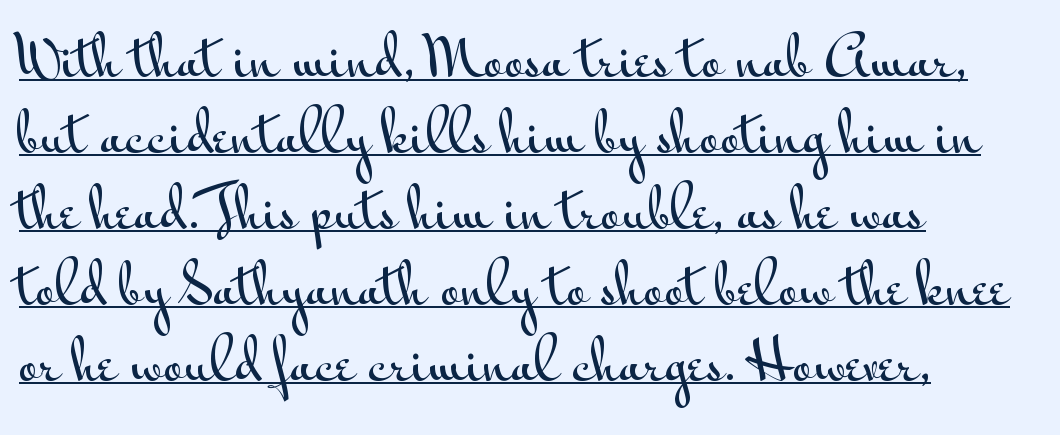
Q: Is the text italic (slanted)? A: Yes.
Q: Is the typeface a serif or a sans-serif typeface? A: Sans-serif.
Q: Is the text underlined? A: Yes.
Q: How is the paragraph aligned? A: Left-aligned.
Q: Is the spacing between letters normal or unusually wide? A: Normal.
Q: Is the spacing between lines tight, normal or loose? A: Normal.
Q: Width (condensed, normal, or wide)? A: Wide.
Q: Stroke contrast? A: Medium.
Q: x-height? A: Small.
Q: Monospaced? A: No.
